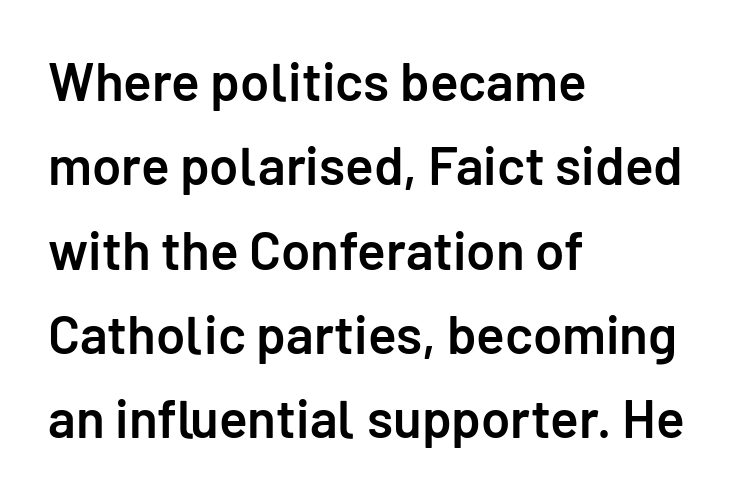
{"serif": "no", "italic": "no", "bold": "semi", "weight": "semibold", "width": "normal", "stroke_contrast": "low", "x_height": "medium", "monospaced": "no", "underline": "no", "align": "left", "line_spacing": "normal", "line_spacing_ratio": 1.59, "letter_spacing": "normal", "letter_spacing_em": 0.0, "glyph_px": 53}
